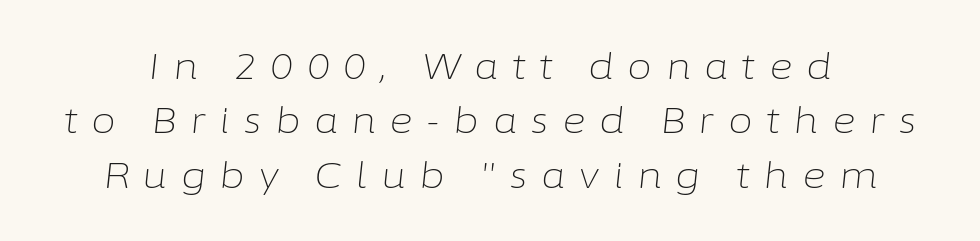
{"italic": "yes", "lean": "right", "slant_degrees": 6, "bold": "no", "weight": "light", "width": "normal", "stroke_contrast": "low", "x_height": "medium", "monospaced": "no", "underline": "no", "line_spacing": "normal", "line_spacing_ratio": 1.51, "letter_spacing": "wide", "letter_spacing_em": 0.37, "glyph_px": 36}
